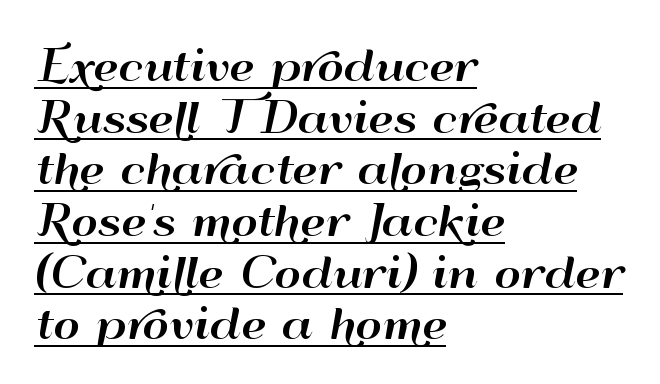
Q: Is the text italic (slanted)? A: Yes.
Q: Is the typeface a serif or a sans-serif typeface? A: Sans-serif.
Q: Is the text underlined? A: Yes.
Q: How is the paragraph aligned? A: Left-aligned.
Q: Is the spacing between letters normal or unusually wide? A: Normal.
Q: Is the spacing between lines tight, normal or loose? A: Normal.
Q: Width (condensed, normal, or wide)? A: Wide.
Q: Stroke contrast? A: High.
Q: x-height? A: Small.
Q: Monospaced? A: No.
